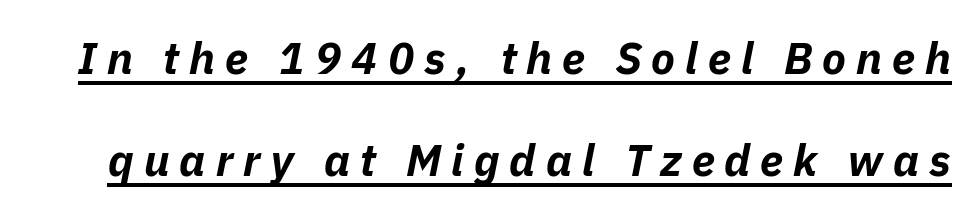
The image shows 44 px bold type, italic (leaning right); set loose line spacing (2.32x), unusually wide letter spacing (+0.23 em), underlined; low stroke contrast and a medium x-height.
